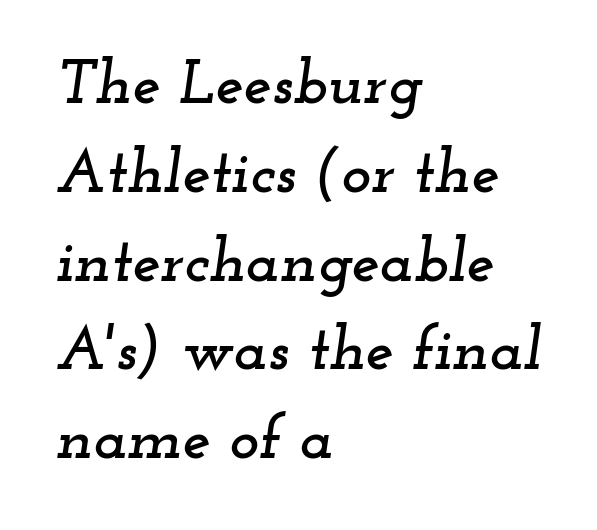
Q: Is the text italic (slanted)? A: Yes, it leans right by about 12 degrees.
Q: Is the typeface a serif or a sans-serif typeface? A: Serif.
Q: Is the text underlined? A: No.
Q: How is the paragraph aligned? A: Left-aligned.
Q: Is the spacing between letters normal or unusually wide? A: Normal.
Q: Is the spacing between lines tight, normal or loose? A: Normal.
Q: Width (condensed, normal, or wide)? A: Wide.
Q: Stroke contrast? A: Low.
Q: x-height? A: Small.
Q: Monospaced? A: No.
